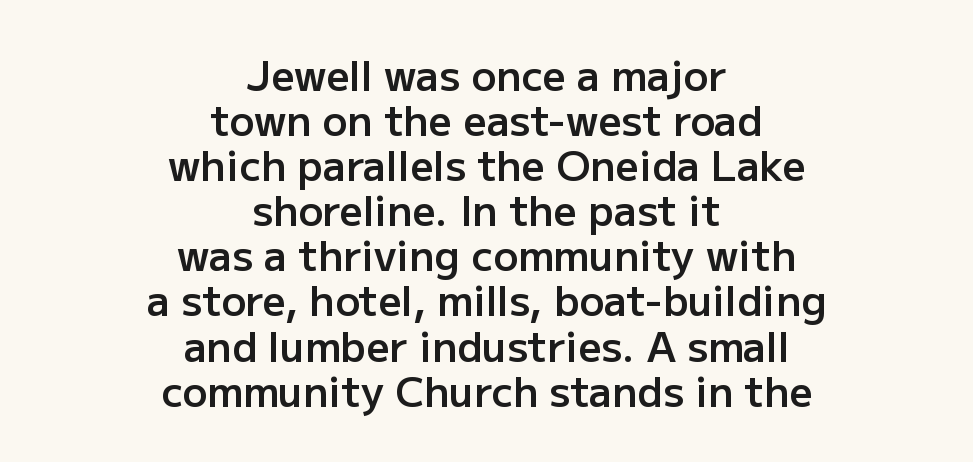
Q: Is the text bold? A: Semi-bold.
Q: Is the text italic (slanted)? A: No, it is upright.
Q: Is the typeface a serif or a sans-serif typeface? A: Sans-serif.
Q: Is the text underlined? A: No.
Q: How is the paragraph aligned? A: Centered.
Q: Is the spacing between letters normal or unusually wide? A: Normal.
Q: Is the spacing between lines tight, normal or loose? A: Tight.
Q: Width (condensed, normal, or wide)? A: Normal.
Q: Stroke contrast? A: Low.
Q: x-height? A: Medium.
Q: Monospaced? A: No.
